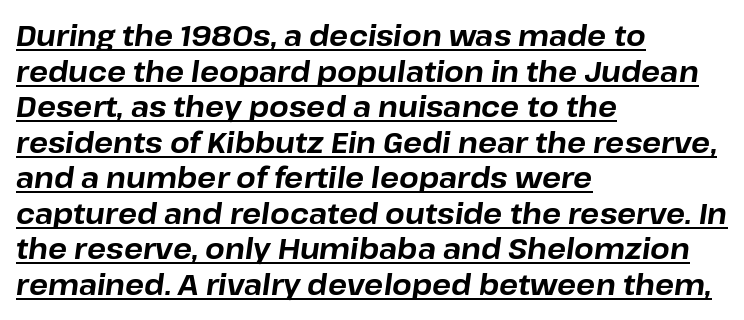
The image shows 28 px bold type, italic (leaning right); set left-aligned, normal line spacing (1.27x), normal letter spacing, underlined; low stroke contrast and a medium x-height.
